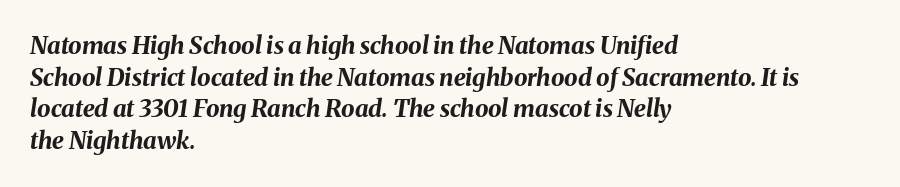
{"italic": "yes", "lean": "right", "slant_degrees": 8, "bold": "yes", "underline": "no", "align": "left", "line_spacing": "normal", "line_spacing_ratio": 1.32, "letter_spacing": "normal", "letter_spacing_em": 0.0, "glyph_px": 24}
